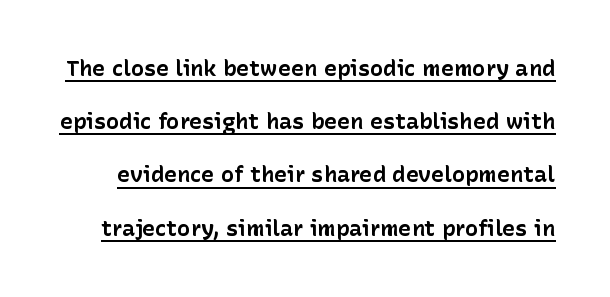
Q: Is the text bold? A: Yes.
Q: Is the text italic (slanted)? A: No, it is upright.
Q: Is the text underlined? A: Yes.
Q: Is the spacing between letters normal or unusually wide? A: Normal.
Q: Is the spacing between lines tight, normal or loose? A: Loose.
